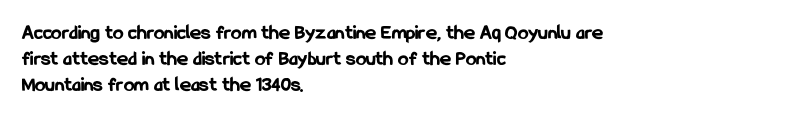
The image shows 21 px bold type, upright; set left-aligned, line spacing 1.23x, normal letter spacing, not underlined.
